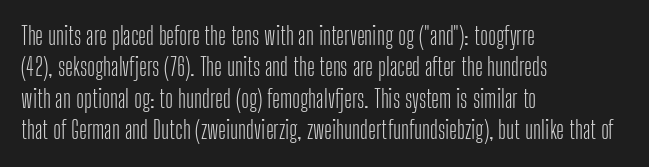
The image shows 24 px text type, upright; set left-aligned, normal line spacing (1.31x), normal letter spacing, not underlined.
